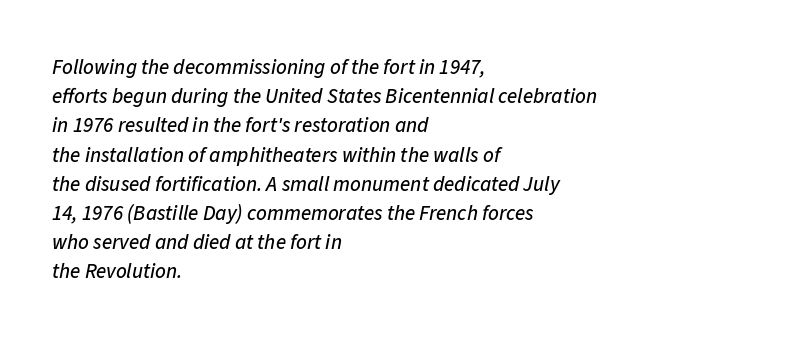
The font's italic variant was chosen for this text. The leading is moderate, giving the passage an even texture. No word sits above an underline. The face used here is rendered with its standard letterfit.
